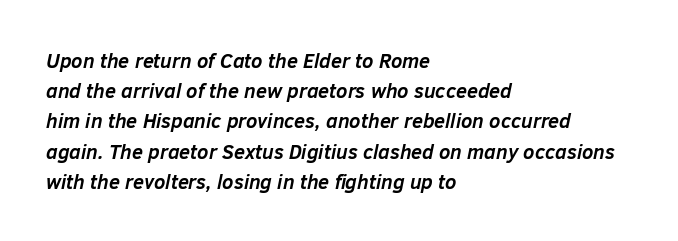
The image shows 20 px bold type, italic (leaning right); set left-aligned, normal line spacing (1.51x), normal letter spacing, not underlined.
